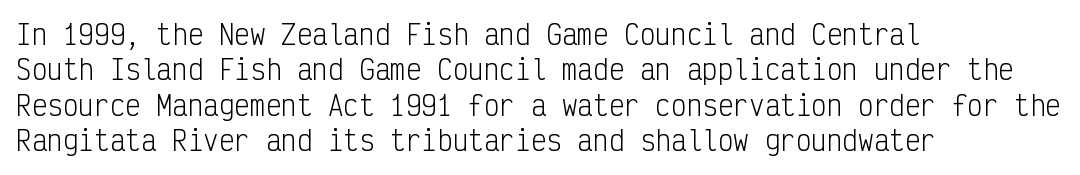
Vertically, the passage feels balanced, rows spaced as you'd expect. No italicization has been applied; the sample stays upright. A bare baseline throughout the passage. Think standard paragraph weight, or any step lighter than that.
